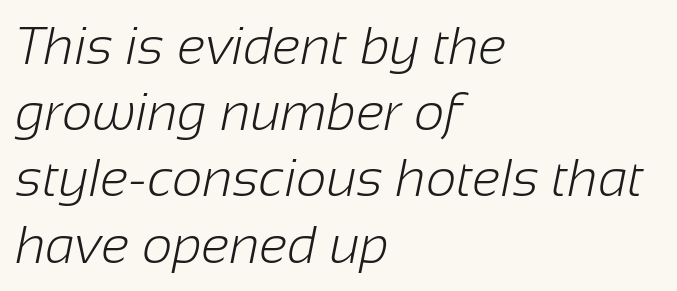
Q: Is the text bold? A: No.
Q: Is the typeface a serif or a sans-serif typeface? A: Sans-serif.
Q: Is the text underlined? A: No.
Q: How is the paragraph aligned? A: Left-aligned.
Q: Is the spacing between letters normal or unusually wide? A: Normal.
Q: Is the spacing between lines tight, normal or loose? A: Normal.
Q: Width (condensed, normal, or wide)? A: Normal.
Q: Stroke contrast? A: Low.
Q: x-height? A: Medium.
Q: Monospaced? A: No.
